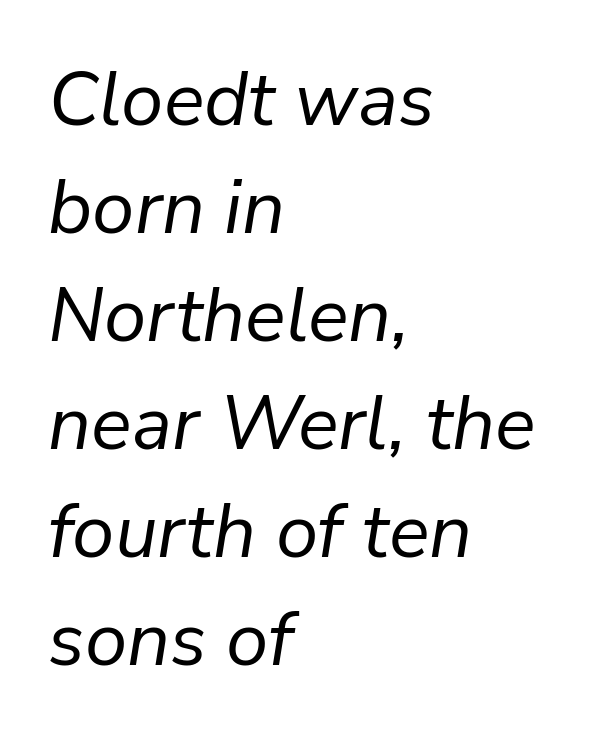
{"italic": "yes", "lean": "right", "slant_degrees": 9, "bold": "no", "weight": "regular", "width": "normal", "stroke_contrast": "low", "x_height": "medium", "monospaced": "no", "underline": "no", "align": "left", "line_spacing": "normal", "line_spacing_ratio": 1.42, "letter_spacing": "normal", "letter_spacing_em": 0.0, "glyph_px": 76}
